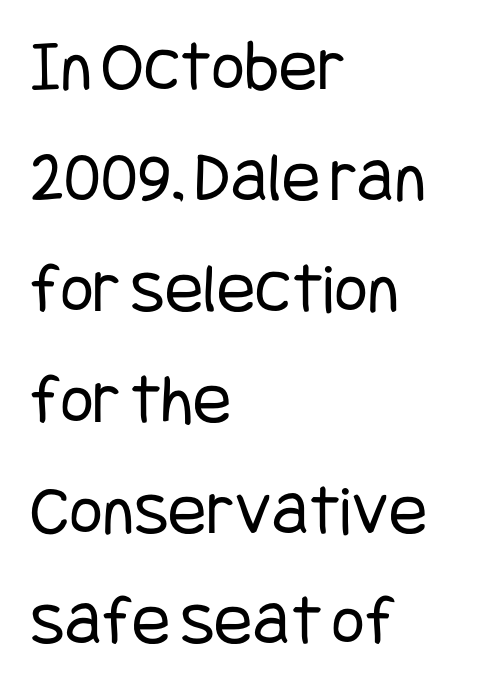
Leftover space on each line is placed entirely after the last word. Does the type have serifs? No, each stem ends abruptly. Compared with typical paragraphs, the rows here are spaced about the same. Descenders are the only things crossing below the line.
